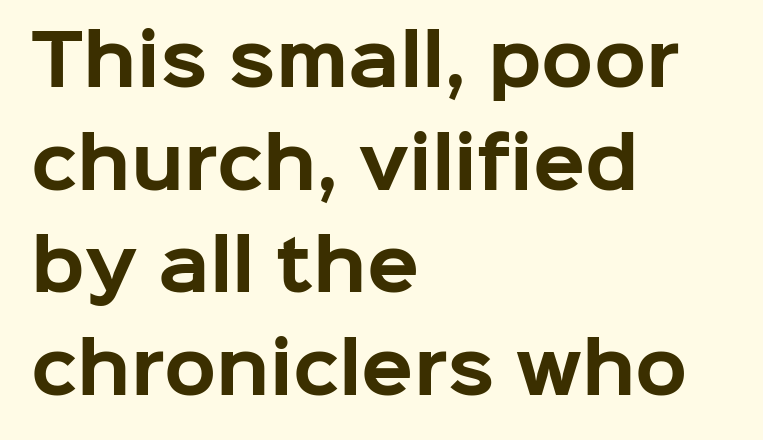
If you drew a line through each stem, it would be perfectly vertical. Descenders are the only things crossing below the line. Short note: letters normally spaced. The strokes are fattened all the way to bold.
